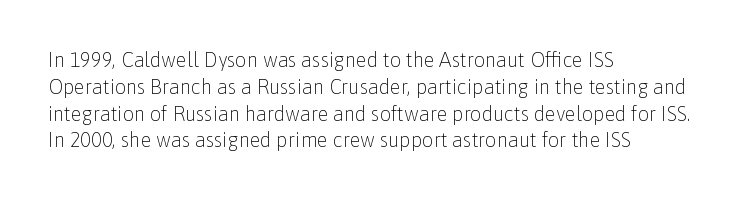
Q: Is the text bold? A: No.
Q: Is the text italic (slanted)? A: No, it is upright.
Q: Is the text underlined? A: No.
Q: How is the paragraph aligned? A: Left-aligned.
Q: Is the spacing between letters normal or unusually wide? A: Normal.
Q: Is the spacing between lines tight, normal or loose? A: Normal.
